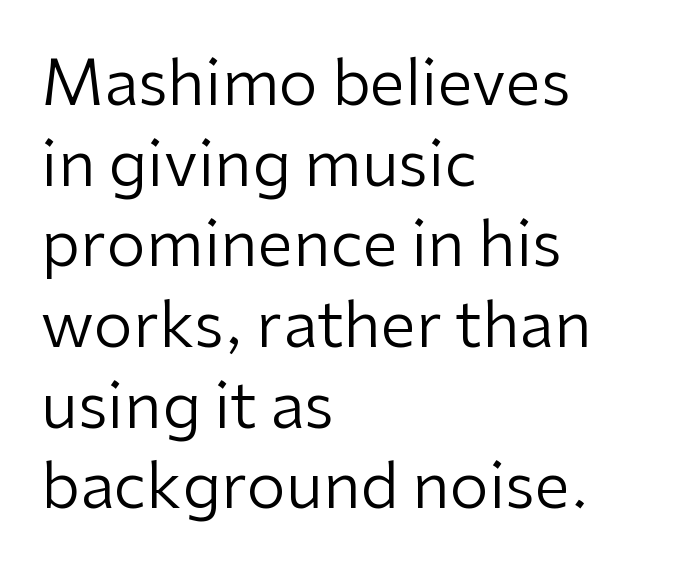
The face used here is proportionally spaced, like ordinary book or web type. The lines are quadded left. The glyphs in this specimen are sans serif. The space between consecutive lines is moderate.
